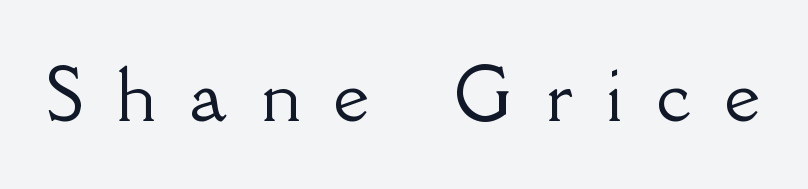
{"serif": "yes", "italic": "no", "width": "normal", "stroke_contrast": "low", "x_height": "small", "monospaced": "no", "underline": "no", "letter_spacing": "wide", "letter_spacing_em": 0.49, "glyph_px": 69}
